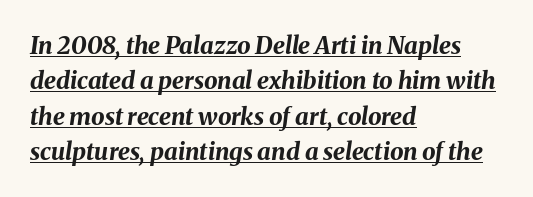
Q: Is the text bold? A: Yes.
Q: Is the text italic (slanted)? A: Yes, it leans right by about 8 degrees.
Q: Is the text underlined? A: Yes.
Q: How is the paragraph aligned? A: Left-aligned.
Q: Is the spacing between letters normal or unusually wide? A: Normal.
Q: Is the spacing between lines tight, normal or loose? A: Normal.
